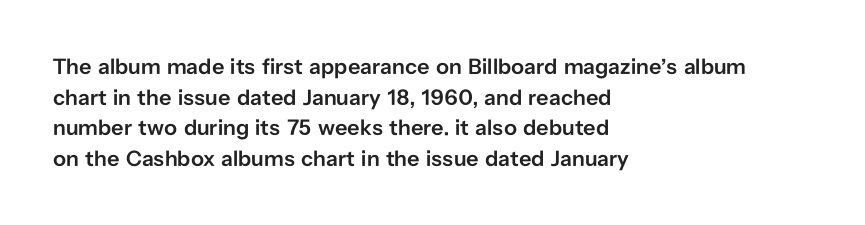
When letters stand straight like this, we call the style roman or upright. The space beneath each line is pristine and unruled. Horizontal alignment here is leftward, the default for most running prose. The gaps between neighbouring characters are ordinary and unremarkable. Students, this is semibold: more ink than regular, less than bold.
